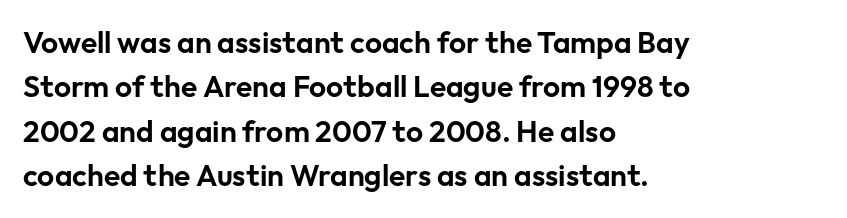
Each letter's strokes conclude bluntly, with no projecting serifs. The letters sit at their default tracking, neither squeezed nor spread. The paragraph shown leans on its left margin. Quick note: underline off.
